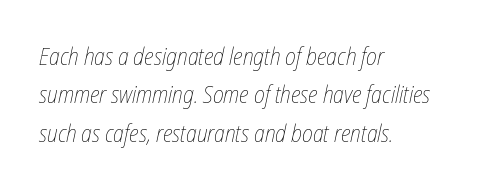
Only glyphs here, with clear space below each row. Leftover space on each line is placed entirely after the last word. Students, note that the glyphs here touch the page at normal intervals. The cut favours lightness, reaching ordinary text weight at its darkest.
